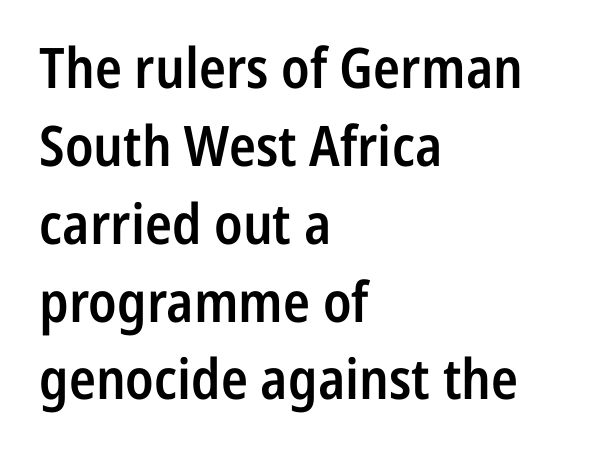
{"serif": "no", "italic": "no", "bold": "semi", "weight": "semibold", "width": "condensed", "stroke_contrast": "low", "x_height": "medium", "monospaced": "no", "underline": "no", "align": "left", "line_spacing": "normal", "line_spacing_ratio": 1.39, "letter_spacing": "normal", "letter_spacing_em": 0.0, "glyph_px": 56}
